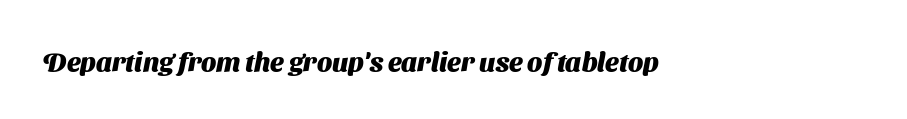
Q: Is the text bold? A: Yes.
Q: Is the text underlined? A: No.
Q: Is the spacing between letters normal or unusually wide? A: Normal.
